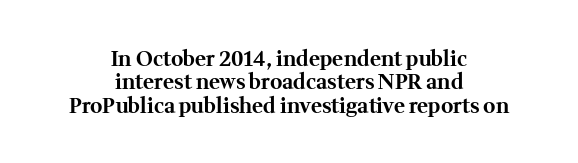
{"italic": "no", "bold": "yes", "underline": "no", "align": "center", "line_spacing": "tight", "line_spacing_ratio": 1.11, "letter_spacing": "normal", "letter_spacing_em": 0.0, "glyph_px": 21}
